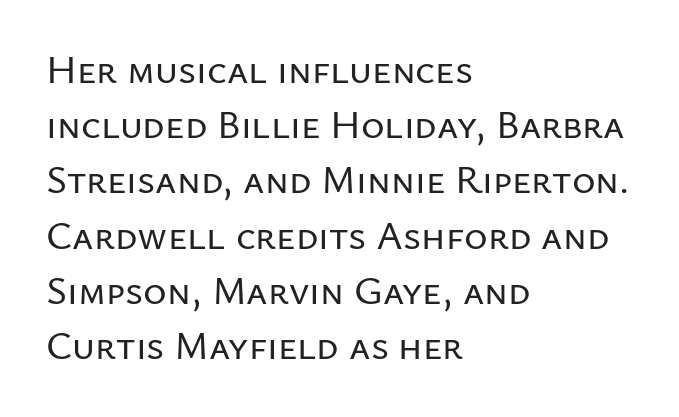
{"serif": "no", "italic": "no", "width": "normal", "stroke_contrast": "low", "x_height": "medium", "monospaced": "no", "underline": "no", "align": "left", "line_spacing": "normal", "line_spacing_ratio": 1.38, "letter_spacing": "normal", "letter_spacing_em": 0.0, "glyph_px": 40}
